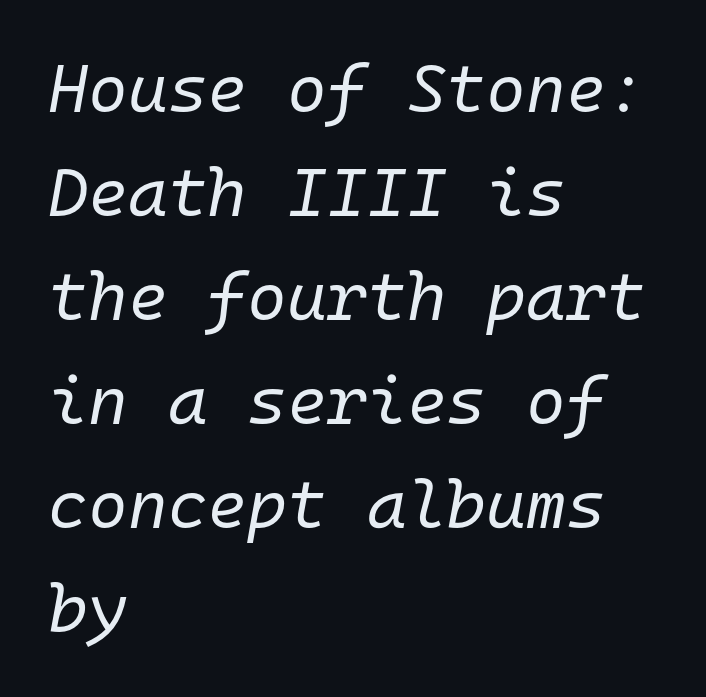
The image shows 68 px regular-weight type, italic (leaning right), monospaced; set left-aligned, normal line spacing (1.53x), normal letter spacing, not underlined; low stroke contrast and a medium x-height.
